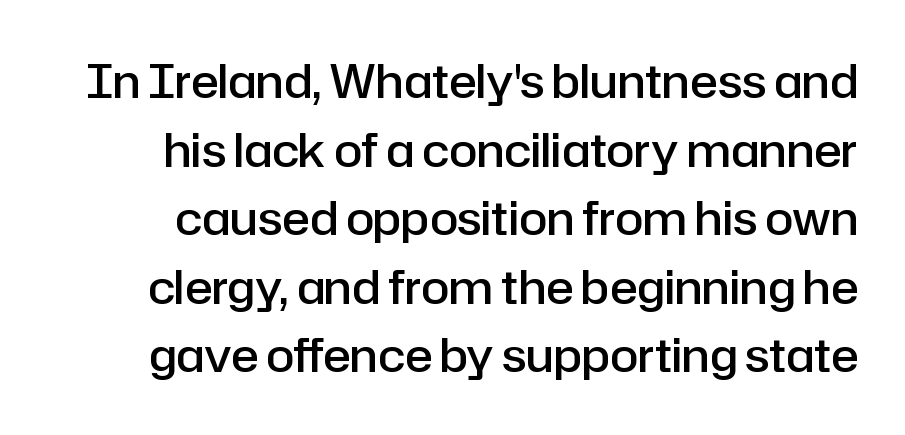
The baseline area is clear. Horizontal bands of white between lines are of average thickness. The passage shown is typed in a proportional face where columns would drift. Nope, no serifs anywhere on these letters. It's the straight-up-and-down kind of type. Here the glyphs are tracked normally, forming tight word shapes.
